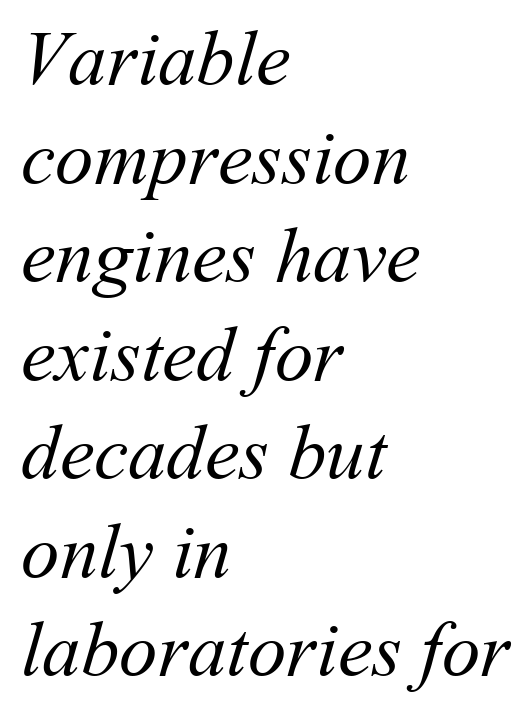
The passage shown is typed in a proportional face where columns would drift. This sample is left-justified, so line endings fall wherever the words run out. Think standard paragraph weight, or any step lighter than that. Look at the tracking — it's just the regular setting, nothing added. The space between consecutive lines is moderate. The zone under the glyphs is completely vacant.
